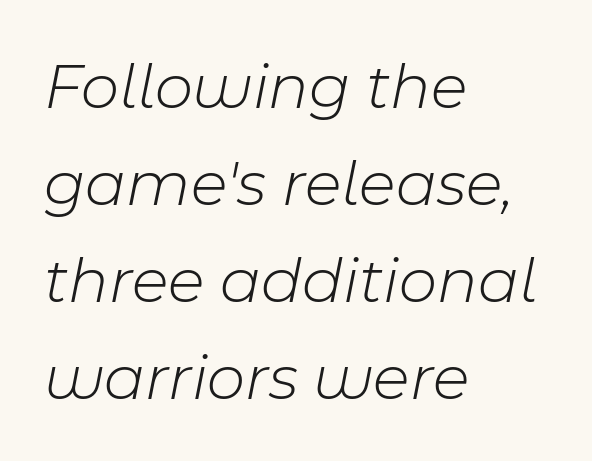
Casual observation: everything's shoved over to the left. Character widths vary here, with narrow letters taking less room than wide ones. Would a proofreader flag this as italicized? Yes. The vertical gap from one line to the next is medium. The letters look calm and open, with moderate or lighter stems.
